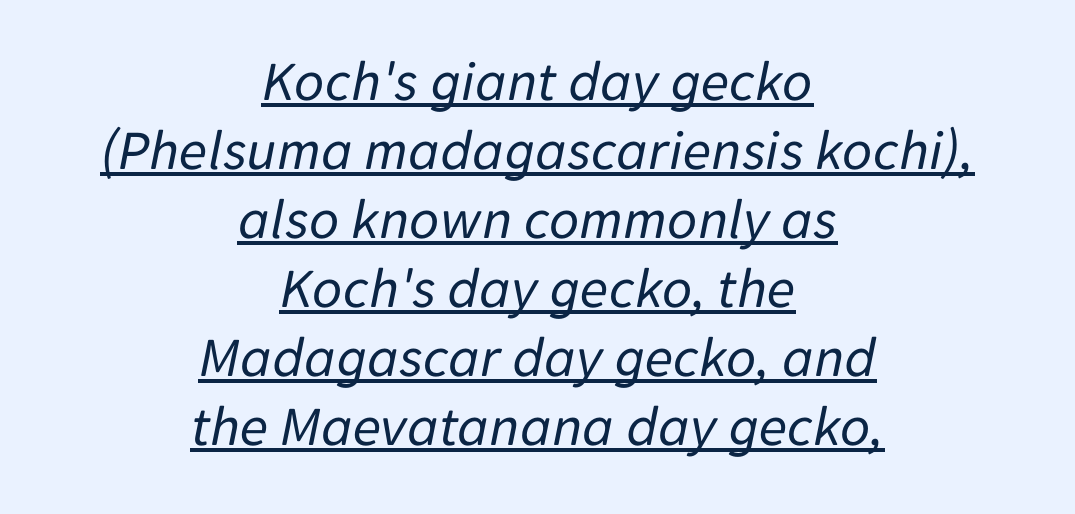
{"italic": "yes", "lean": "right", "slant_degrees": 11, "bold": "no", "weight": "regular", "width": "normal", "stroke_contrast": "low", "x_height": "medium", "monospaced": "no", "underline": "yes", "align": "center", "line_spacing_ratio": 1.19, "letter_spacing": "normal", "letter_spacing_em": 0.0, "glyph_px": 58}
